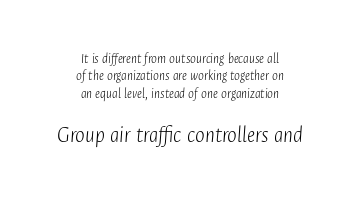
The image shows 23 px text type, italic (leaning right); set centered, normal line spacing (1.25x), normal letter spacing, not underlined; the second (bottom) block is 1.64x larger.
